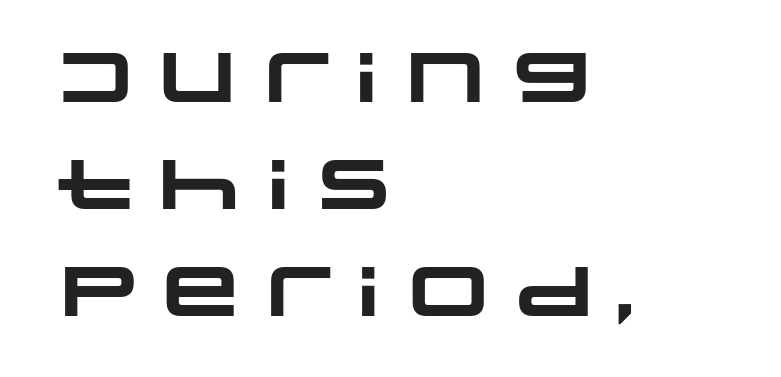
Q: Is the text bold? A: Yes.
Q: Is the typeface a serif or a sans-serif typeface? A: Sans-serif.
Q: Is the text underlined? A: No.
Q: How is the paragraph aligned? A: Left-aligned.
Q: Is the spacing between letters normal or unusually wide? A: Normal.
Q: Is the spacing between lines tight, normal or loose? A: Normal.
Q: Width (condensed, normal, or wide)? A: Wide.
Q: Stroke contrast? A: Low.
Q: x-height? A: Large.
Q: Monospaced? A: No.
